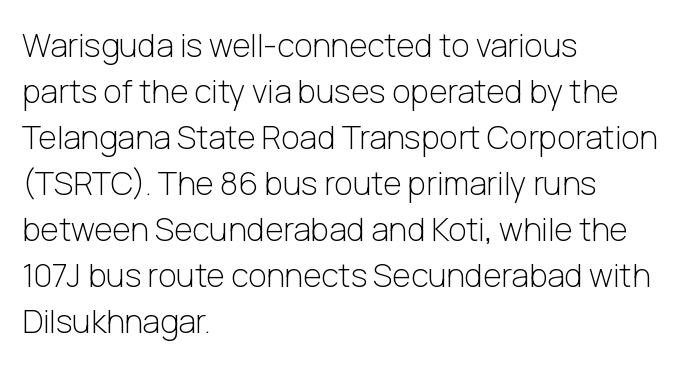
Weight: regular or lighter. Normally led — the rows are evenly, conventionally spaced. Nothing sits at the stroke ends, so this counts as sans-serif. How are the letters spaced? Ordinarily, with no added tracking. Looks like regular typesetting: each glyph gets only the width it needs. Rule under the text: the space is simply empty.
